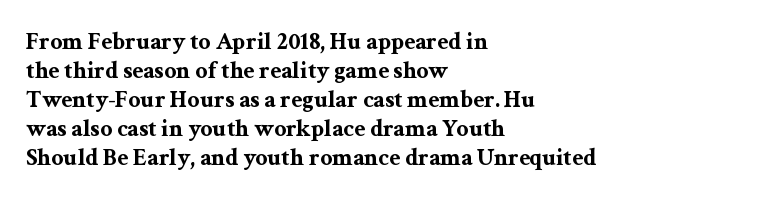
{"italic": "no", "bold": "yes", "underline": "no", "align": "left", "line_spacing_ratio": 1.21, "letter_spacing": "normal", "letter_spacing_em": 0.0, "glyph_px": 24}
